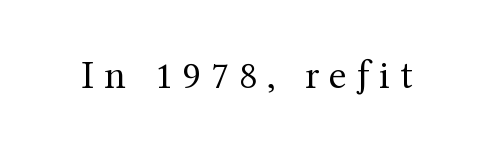
{"serif": "yes", "italic": "no", "bold": "no", "weight": "regular", "width": "normal", "stroke_contrast": "medium", "x_height": "medium", "monospaced": "no", "underline": "no", "letter_spacing": "wide", "letter_spacing_em": 0.24, "glyph_px": 41}
